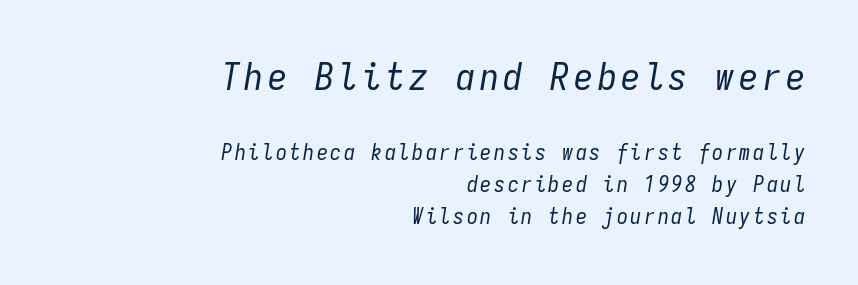
Italic: yes, the glyphs are oblique. Evenly set lines give the paragraph a standard silhouette. Just letters on the line, the space beneath them empty. Which chunk is bigger? The first one — the top block dwarfs the bottom. Here the designer chose a console-style face with uniform glyph widths. The rag falls on the left side of this text block.
